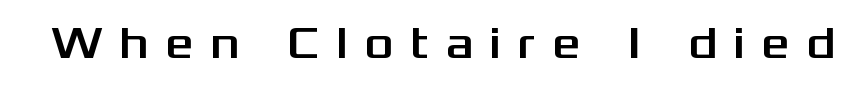
The image shows 45 px wide sans-serif type, upright; set unusually wide letter spacing (+0.36 em), not underlined; medium stroke contrast and a medium x-height.
